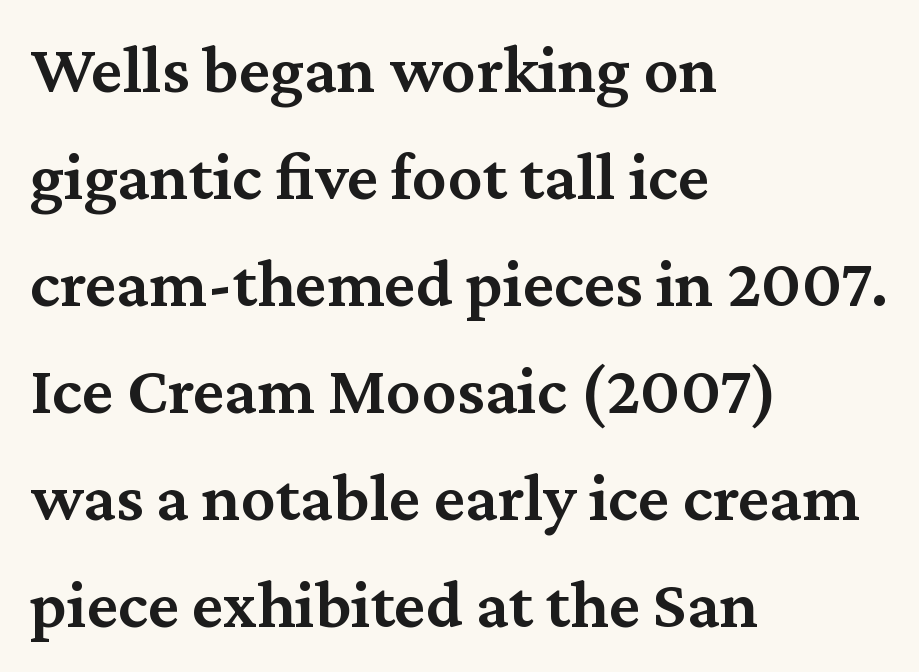
The face used here is seriffed, in the tradition of book romans. Just letters on the line, the space beneath them empty. Quick note: interline space is typical. Is there any slant? The stems are plumb. The sample has been set in demibold, a notch under bold. Nothing unusual about the tracking: characters are spaced as the font intends.
